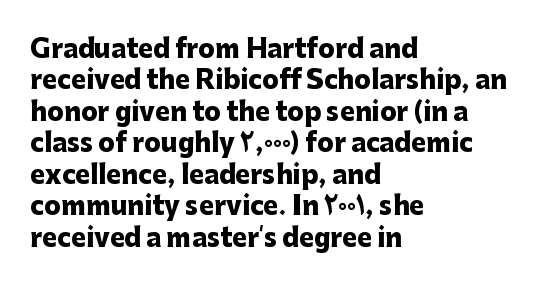
Q: Is the text bold? A: Yes.
Q: Is the text italic (slanted)? A: No, it is upright.
Q: Is the text underlined? A: No.
Q: How is the paragraph aligned? A: Left-aligned.
Q: Is the spacing between letters normal or unusually wide? A: Normal.
Q: Is the spacing between lines tight, normal or loose? A: Normal.
